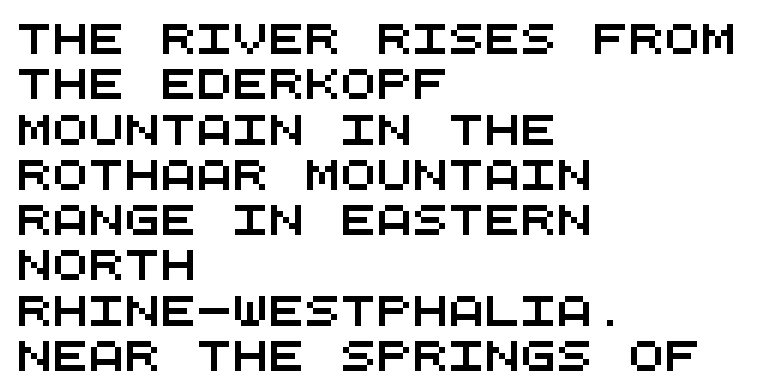
The image shows 30 px wide sans-serif type, monospaced; set left-aligned, normal line spacing (1.51x), normal letter spacing, not underlined; medium stroke contrast and a large x-height.
